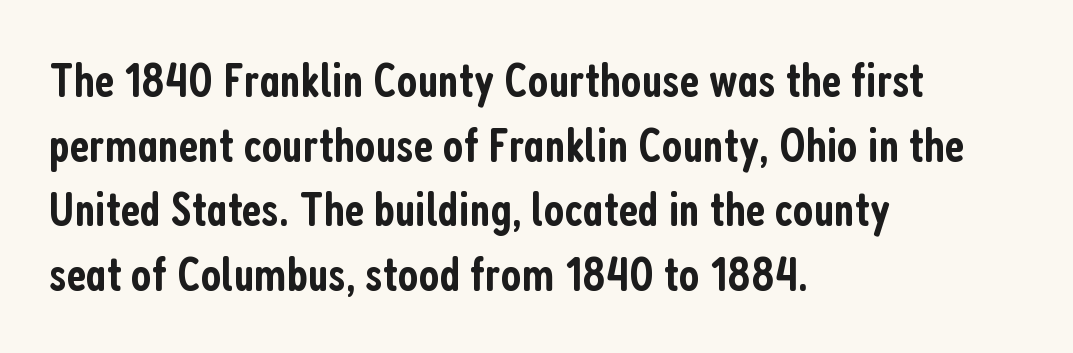
Glance below the letters and you will spot only blank space. You can tell from the bare stems that sans-serif type was used. When letters stand straight like this, we call the style roman or upright. This rendering leaves character spacing at its baseline value. This sample has the flowing, uneven cadence of proportional lettering.
